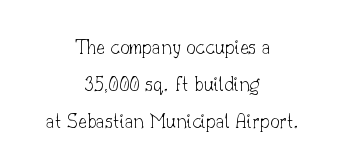
{"italic": "no", "bold": "no", "underline": "no", "align": "center", "line_spacing": "normal", "line_spacing_ratio": 1.6, "letter_spacing": "normal", "letter_spacing_em": 0.0, "glyph_px": 23}
